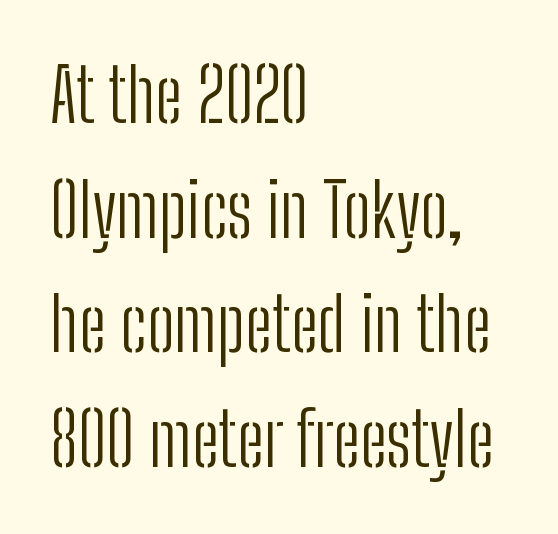
{"serif": "no", "italic": "no", "bold": "no", "weight": "light", "width": "condensed", "stroke_contrast": "low", "x_height": "medium", "monospaced": "no", "underline": "no", "align": "left", "line_spacing": "normal", "line_spacing_ratio": 1.55, "letter_spacing": "normal", "letter_spacing_em": 0.0, "glyph_px": 74}
